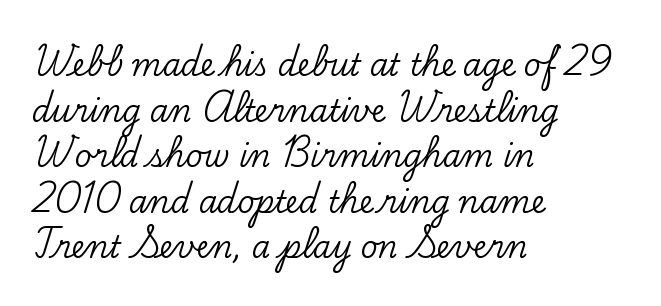
{"serif": "yes", "width": "normal", "stroke_contrast": "low", "x_height": "small", "monospaced": "no", "underline": "no", "align": "left", "line_spacing": "normal", "line_spacing_ratio": 1.52, "letter_spacing": "normal", "letter_spacing_em": 0.0, "glyph_px": 30}
